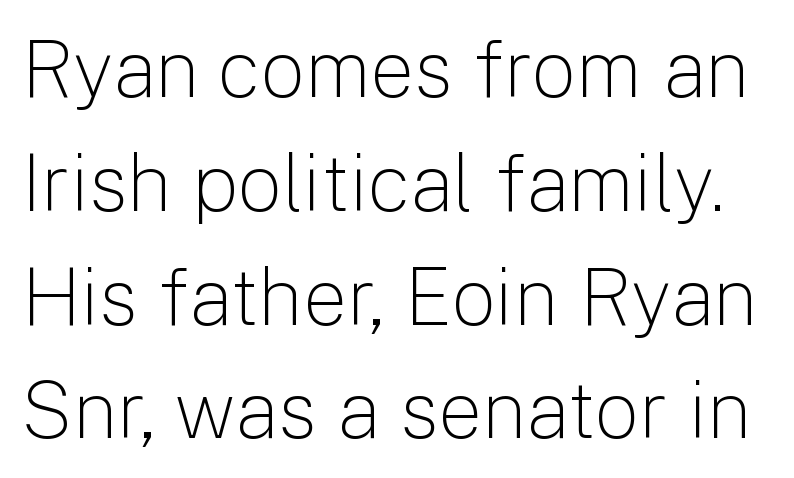
Glyph-to-glyph distance matches everyday printed text. The block of text has a typical density, with ordinary space between rows. Lines of text with bare space underneath. The letterforms sit at book weight or below.
